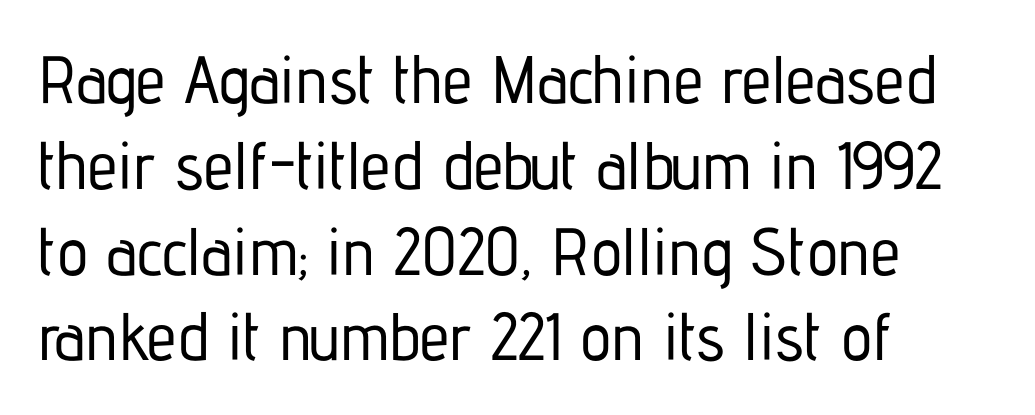
Q: Is the text italic (slanted)? A: No, it is upright.
Q: Is the typeface a serif or a sans-serif typeface? A: Sans-serif.
Q: Is the text underlined? A: No.
Q: How is the paragraph aligned? A: Left-aligned.
Q: Is the spacing between letters normal or unusually wide? A: Normal.
Q: Is the spacing between lines tight, normal or loose? A: Normal.
Q: Width (condensed, normal, or wide)? A: Condensed.
Q: Stroke contrast? A: Low.
Q: x-height? A: Medium.
Q: Monospaced? A: No.
